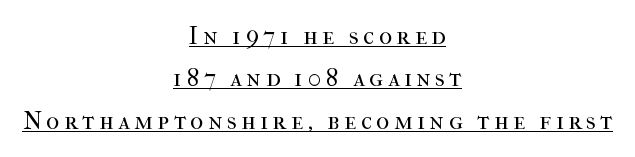
Regarding leading, the lines here are spaced in the standard way. The passage shown is underscored from start to finish. Visually the block forms a symmetrical silhouette, jagged on both flanks. These lines were composed using upright roman letters. Stems here are at most as thick as an everyday book face.
